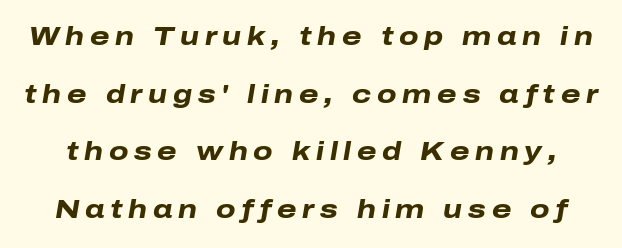
The image shows 25 px bold type, italic (leaning right); set loose line spacing (2.31x), unusually wide letter spacing (+0.23 em), not underlined.
